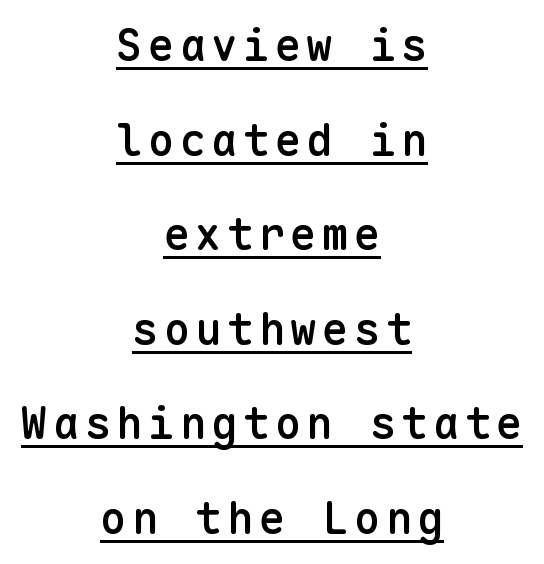
The image shows 44 px semibold sans-serif type, upright, monospaced; set centered, loose line spacing (2.15x), underlined; low stroke contrast and a medium x-height.
